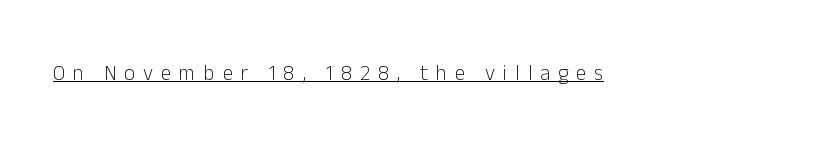
The image shows 21 px text type, upright; set unusually wide letter spacing (+0.38 em), underlined.
